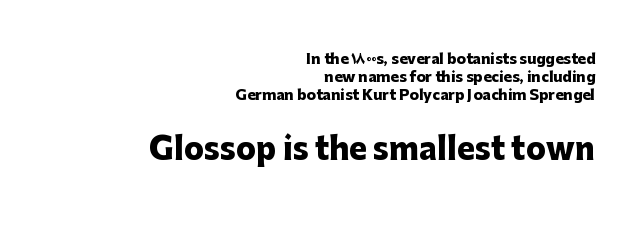
The image shows 30 px heavy sans-serif type, upright; set right-aligned, normal line spacing (1.3x), normal letter spacing, not underlined; the second (bottom) block is 2.14x larger; low stroke contrast and a medium x-height.
